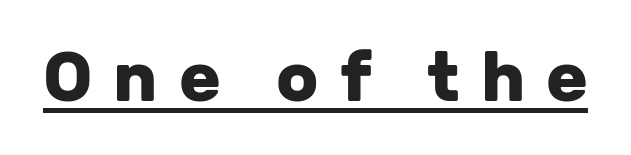
The image shows 69 px heavy sans-serif type, upright; set unusually wide letter spacing (+0.3 em), underlined; low stroke contrast and a medium x-height.
